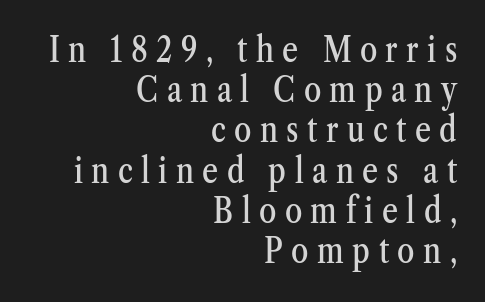
Q: Is the text italic (slanted)? A: No, it is upright.
Q: Is the typeface a serif or a sans-serif typeface? A: Serif.
Q: Is the text underlined? A: No.
Q: How is the paragraph aligned? A: Right-aligned.
Q: Is the spacing between letters normal or unusually wide? A: Unusually wide.
Q: Is the spacing between lines tight, normal or loose? A: Tight.
Q: Width (condensed, normal, or wide)? A: Condensed.
Q: Stroke contrast? A: Medium.
Q: x-height? A: Medium.
Q: Monospaced? A: No.
